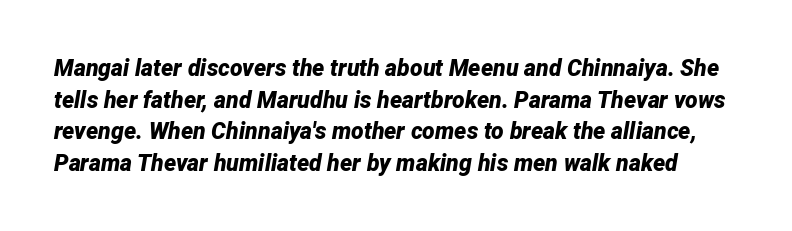
Is there much room between lines? A standard amount, neither cramped nor airy. Unmarked baselines from the first word to the last. Thick stems and heavy bowls — unmistakably bold. The text carries the slant typical of an italic or oblique font.
